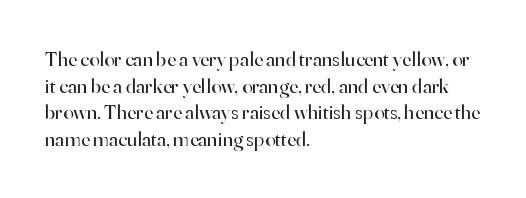
{"italic": "no", "bold": "no", "underline": "no", "align": "left", "line_spacing": "normal", "line_spacing_ratio": 1.27, "letter_spacing": "normal", "letter_spacing_em": 0.0, "glyph_px": 21}
